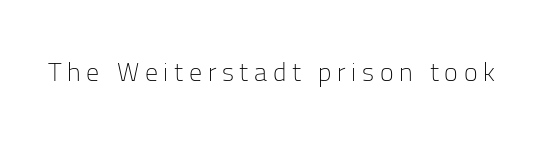
Q: Is the text bold? A: No.
Q: Is the text italic (slanted)? A: No, it is upright.
Q: Is the text underlined? A: No.
Q: Is the spacing between letters normal or unusually wide? A: Unusually wide.
